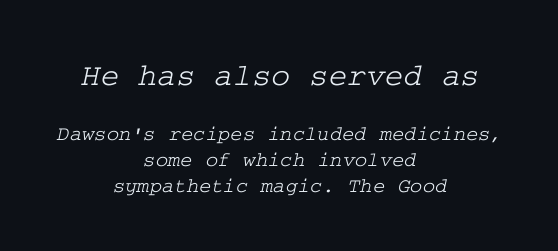
{"serif": "yes", "width": "wide", "stroke_contrast": "low", "x_height": "medium", "underline": "no", "align": "center", "line_spacing_ratio": 1.23, "letter_spacing": "normal", "letter_spacing_em": 0.0, "larger_block": "first", "size_ratio": 1.52, "glyph_px": 32}
